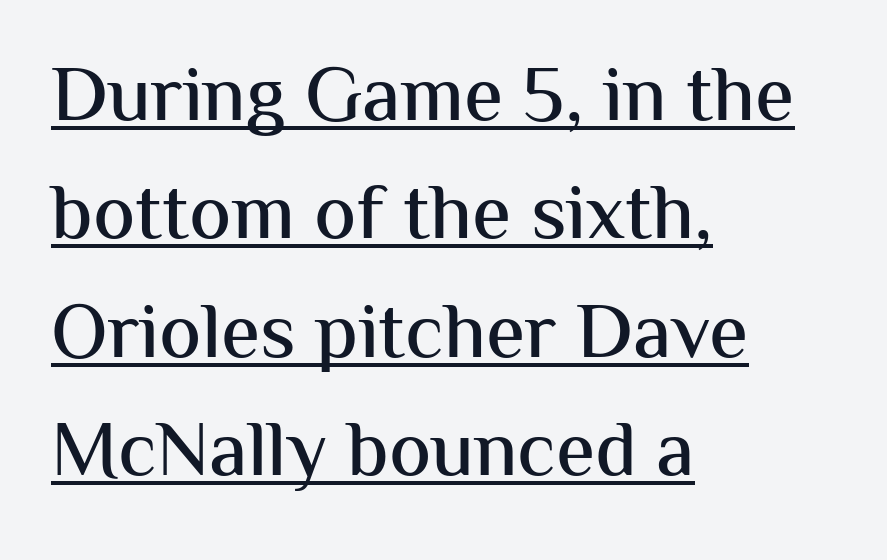
The image shows 79 px sans-serif type, upright; set left-aligned, normal line spacing (1.5x), normal letter spacing, underlined; medium stroke contrast and a medium x-height.
